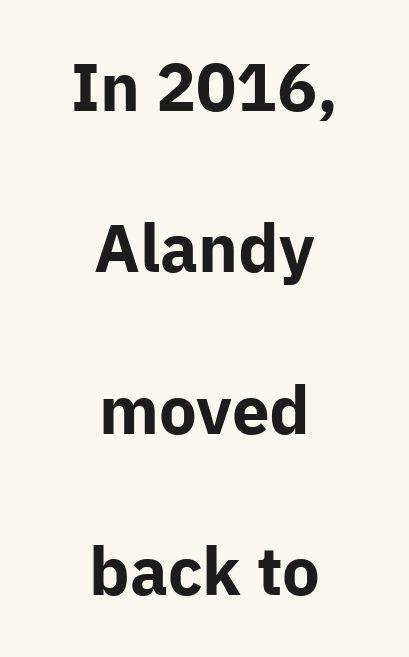
{"serif": "no", "italic": "no", "bold": "yes", "weight": "bold", "width": "normal", "stroke_contrast": "low", "x_height": "medium", "monospaced": "no", "underline": "no", "align": "center", "line_spacing": "loose", "line_spacing_ratio": 2.41, "letter_spacing": "normal", "letter_spacing_em": 0.0, "glyph_px": 67}
